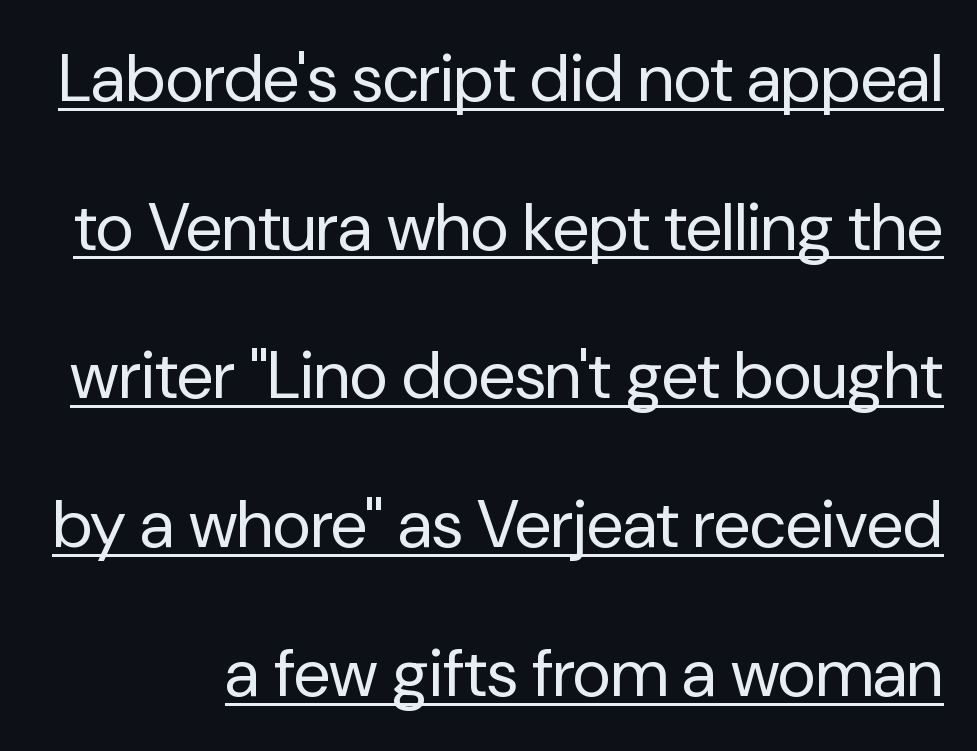
Q: Is the text bold? A: No.
Q: Is the text italic (slanted)? A: No, it is upright.
Q: Is the typeface a serif or a sans-serif typeface? A: Sans-serif.
Q: Is the text underlined? A: Yes.
Q: Is the spacing between letters normal or unusually wide? A: Normal.
Q: Is the spacing between lines tight, normal or loose? A: Loose.
Q: Width (condensed, normal, or wide)? A: Normal.
Q: Stroke contrast? A: Low.
Q: x-height? A: Medium.
Q: Monospaced? A: No.
